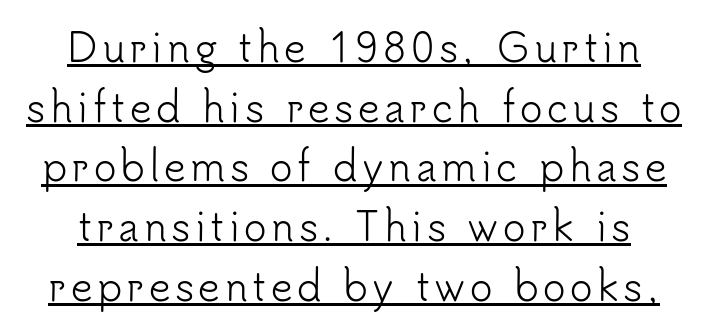
{"serif": "no", "italic": "no", "bold": "no", "weight": "light", "width": "normal", "stroke_contrast": "low", "x_height": "small", "monospaced": "no", "underline": "yes", "align": "center", "line_spacing": "normal", "line_spacing_ratio": 1.57, "glyph_px": 38}
